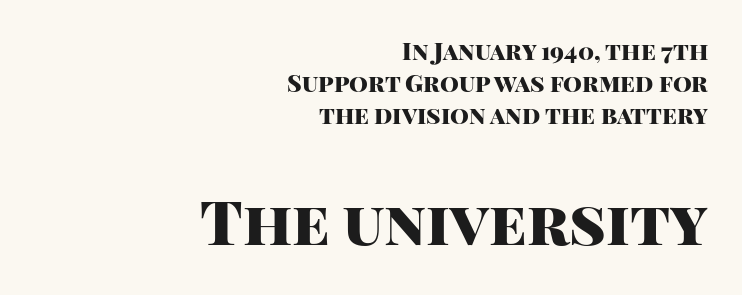
Leftover space on each line is placed entirely before the opening word. Its strokes are broad and dark, the hallmark of bold type. Between one letter and the next there's only the usual sliver of space. A sans-serif font was chosen for this passage. This is the regular roman posture of the typeface.
